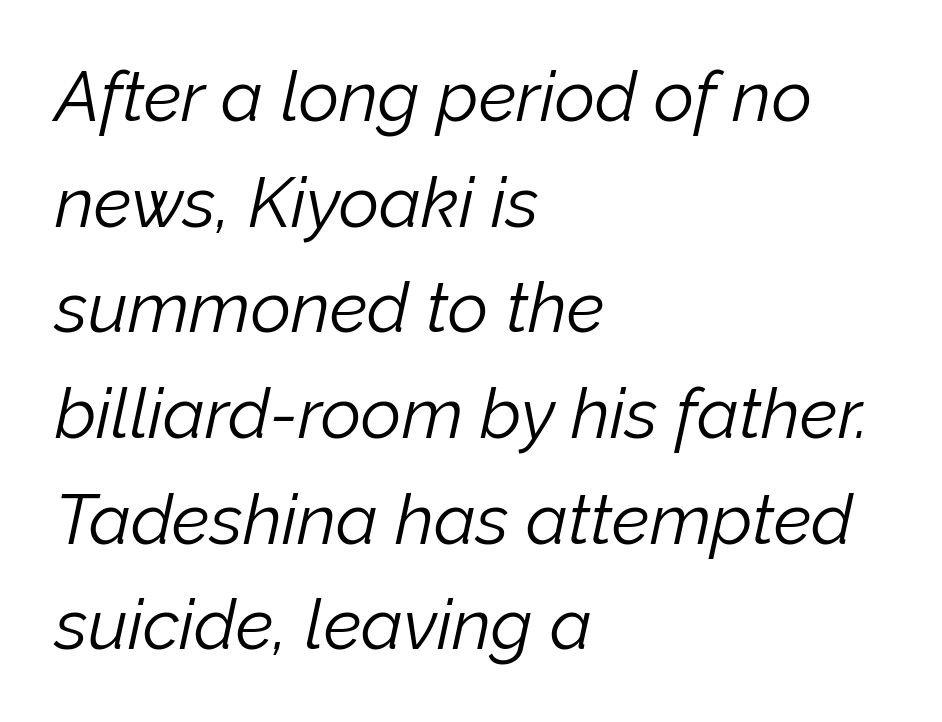
Descenders are the only things crossing below the line. The font sits on the lighter half of the weight spectrum, regular included. The face used here has a pronounced slope to its letters. Nobody touched the tracking dial on this one. Teacher's note: observe the even left margin — that is flush-left alignment. Evenly set lines give the paragraph a standard silhouette.
